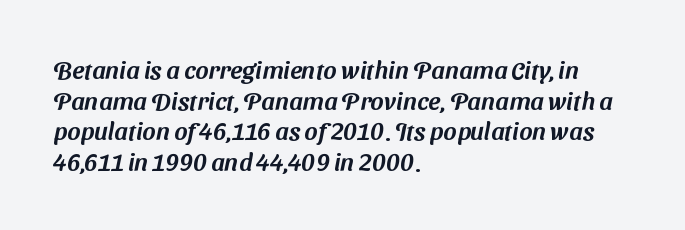
Q: Is the text underlined? A: No.
Q: How is the paragraph aligned? A: Left-aligned.
Q: Is the spacing between letters normal or unusually wide? A: Normal.
